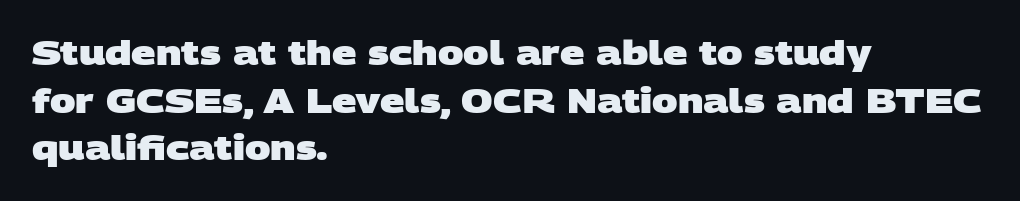
{"serif": "no", "bold": "yes", "weight": "heavy", "width": "wide", "stroke_contrast": "low", "x_height": "large", "monospaced": "no", "underline": "no", "align": "left", "line_spacing": "normal", "line_spacing_ratio": 1.4, "letter_spacing": "normal", "letter_spacing_em": 0.0, "glyph_px": 34}
